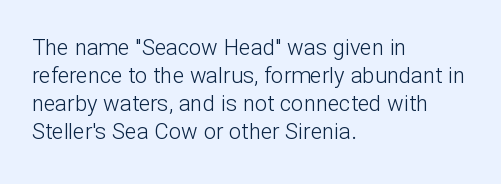
{"italic": "no", "bold": "no", "underline": "no", "align": "left", "line_spacing": "normal", "line_spacing_ratio": 1.28, "letter_spacing": "normal", "letter_spacing_em": 0.0, "glyph_px": 22}
